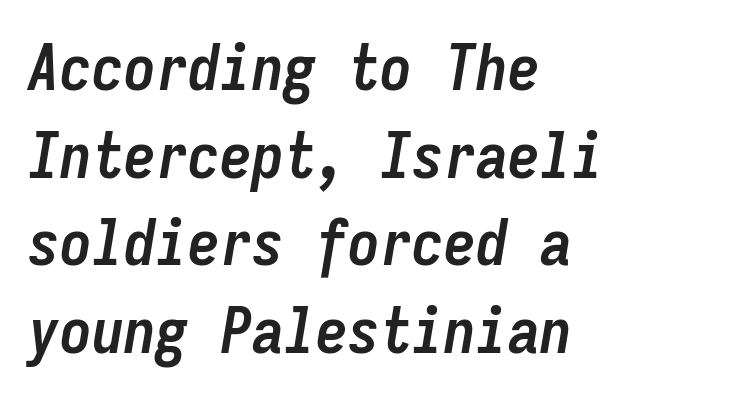
The image shows 64 px semibold, condensed type, italic (leaning right), monospaced; set left-aligned, normal line spacing (1.37x), normal letter spacing, not underlined; low stroke contrast and a medium x-height.
